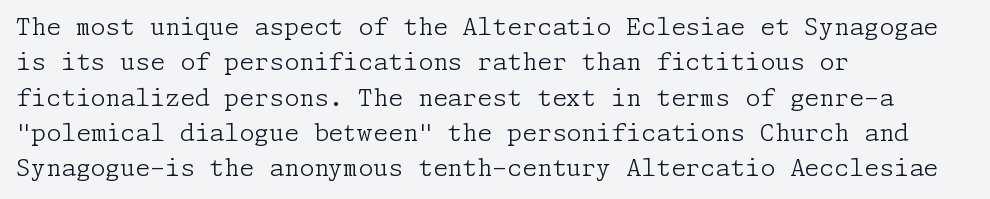
The image shows 24 px text type, upright; set left-aligned, normal line spacing (1.47x), normal letter spacing, not underlined.
